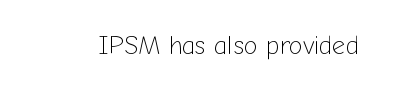
Q: Is the text bold? A: No.
Q: Is the text italic (slanted)? A: No, it is upright.
Q: Is the text underlined? A: No.
Q: Is the spacing between letters normal or unusually wide? A: Normal.
